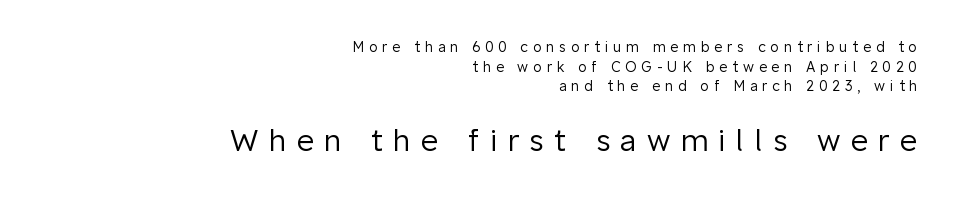
Q: Is the text bold? A: No.
Q: Is the text italic (slanted)? A: No, it is upright.
Q: Is the typeface a serif or a sans-serif typeface? A: Sans-serif.
Q: Is the text underlined? A: No.
Q: How is the paragraph aligned? A: Right-aligned.
Q: Is the spacing between letters normal or unusually wide? A: Unusually wide.
Q: Is the spacing between lines tight, normal or loose? A: Normal.
Q: Which block of text is set in a larger size, the first (top) or the second (bottom)? A: The second (bottom) one.
Q: Width (condensed, normal, or wide)? A: Normal.
Q: Stroke contrast? A: Low.
Q: x-height? A: Medium.
Q: Monospaced? A: No.
